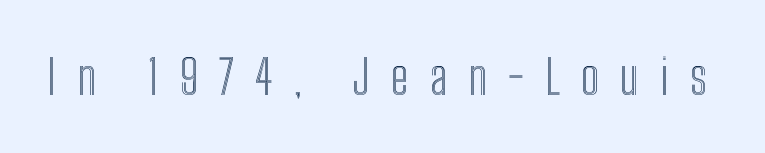
{"italic": "no", "width": "condensed", "x_height": "medium", "monospaced": "no", "underline": "no", "letter_spacing": "wide", "letter_spacing_em": 0.44, "glyph_px": 48}
